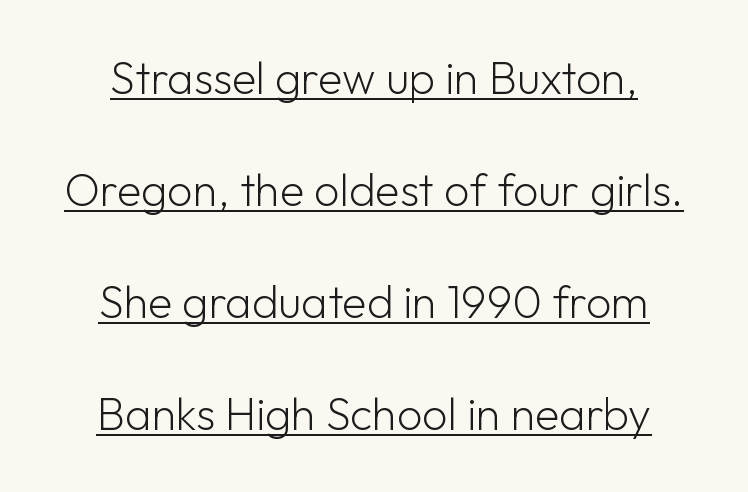
The image shows 45 px light sans-serif type, upright; set centered, loose line spacing (2.49x), normal letter spacing, underlined; low stroke contrast and a medium x-height.
